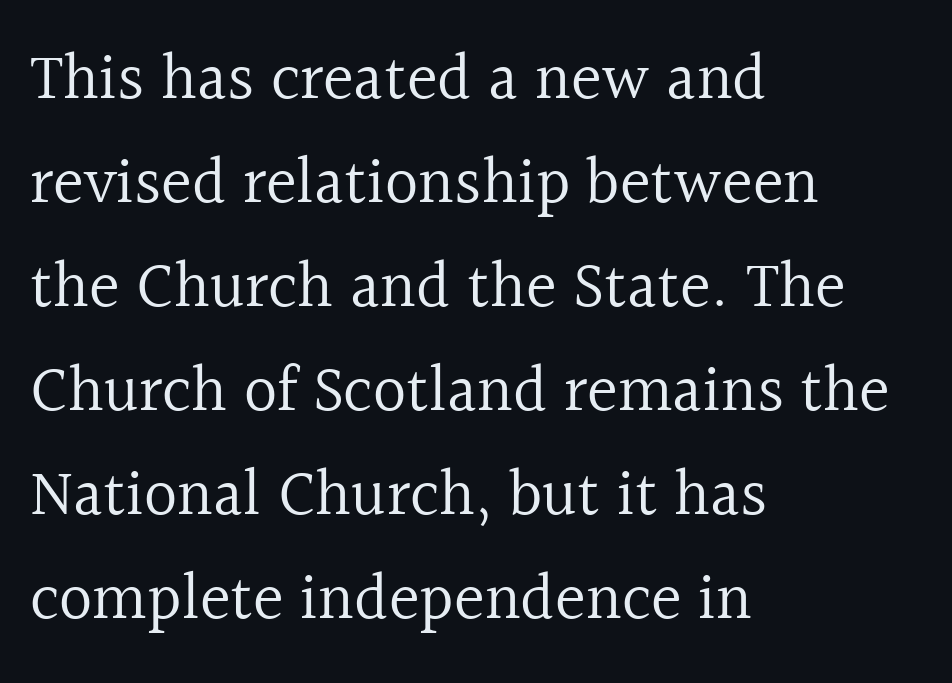
Q: Is the text bold? A: No.
Q: Is the text italic (slanted)? A: No, it is upright.
Q: Is the typeface a serif or a sans-serif typeface? A: Serif.
Q: Is the text underlined? A: No.
Q: How is the paragraph aligned? A: Left-aligned.
Q: Is the spacing between letters normal or unusually wide? A: Normal.
Q: Is the spacing between lines tight, normal or loose? A: Normal.
Q: Width (condensed, normal, or wide)? A: Normal.
Q: x-height? A: Medium.
Q: Monospaced? A: No.
